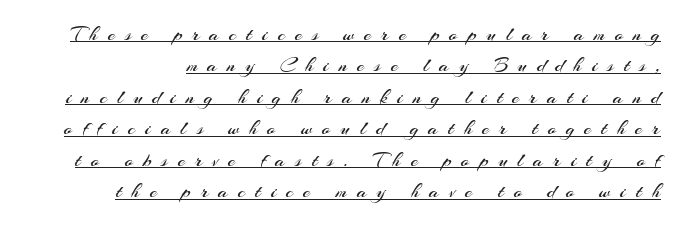
The image shows 21 px text type; set normal line spacing (1.5x), unusually wide letter spacing (+0.47 em), underlined.
